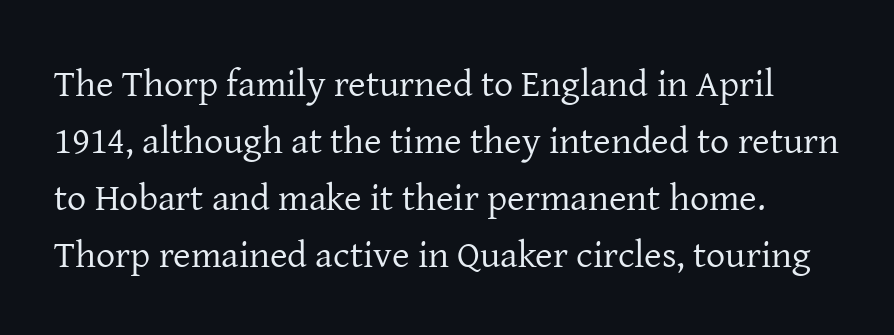
Q: Is the text bold? A: No.
Q: Is the text italic (slanted)? A: No, it is upright.
Q: Is the typeface a serif or a sans-serif typeface? A: Serif.
Q: Is the text underlined? A: No.
Q: Is the spacing between letters normal or unusually wide? A: Normal.
Q: Is the spacing between lines tight, normal or loose? A: Normal.
Q: Width (condensed, normal, or wide)? A: Normal.
Q: Stroke contrast? A: Low.
Q: x-height? A: Medium.
Q: Monospaced? A: No.
